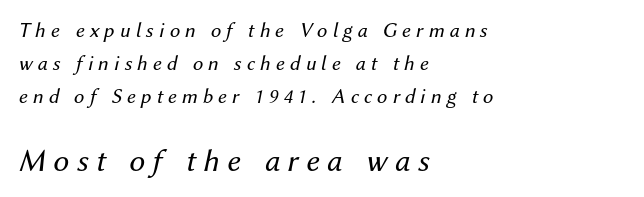
The image shows 32 px regular-weight type, italic (leaning right); set left-aligned, normal line spacing (1.56x), unusually wide letter spacing (+0.24 em), not underlined; the second (bottom) block is 1.52x larger; medium stroke contrast and a medium x-height.
